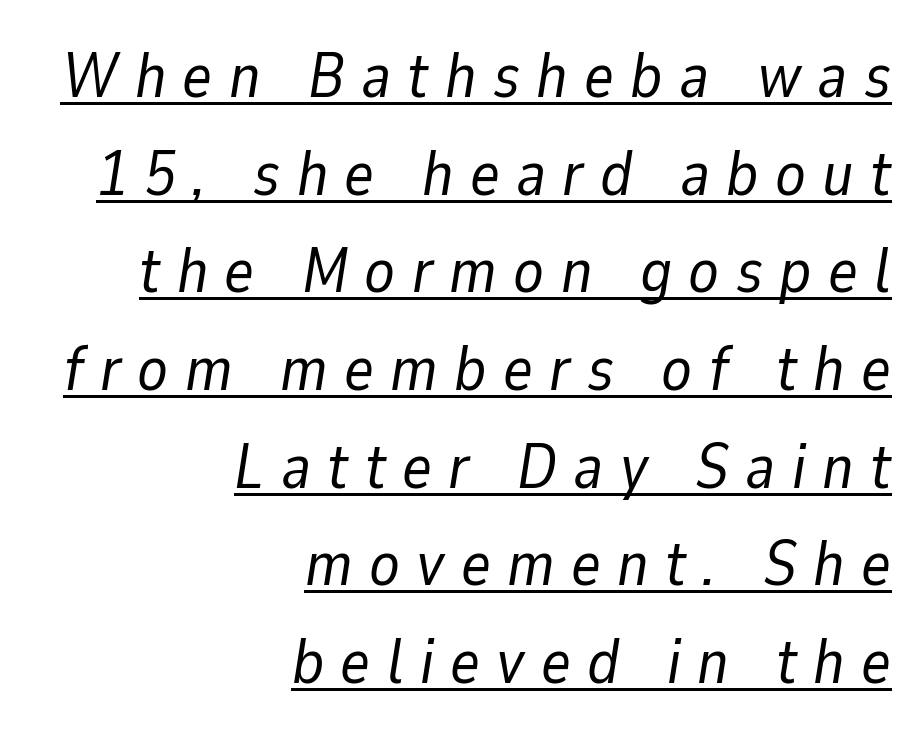
Stems and bowls with no extra thickness — not bold. This sample keeps an unexceptional amount of space between lines. The setting favours the right margin, as signatures and pull-quotes sometimes do. Note the varied advance widths — an 'i' is clearly narrower than an 'm'.
